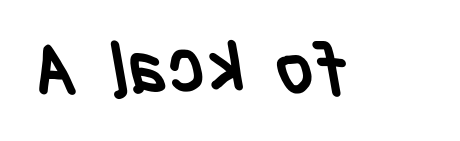
{"serif": "no", "bold": "yes", "weight": "semibold", "width": "condensed", "stroke_contrast": "low", "x_height": "large", "monospaced": "no", "underline": "no", "letter_spacing": "normal", "letter_spacing_em": 0.0, "glyph_px": 68}
